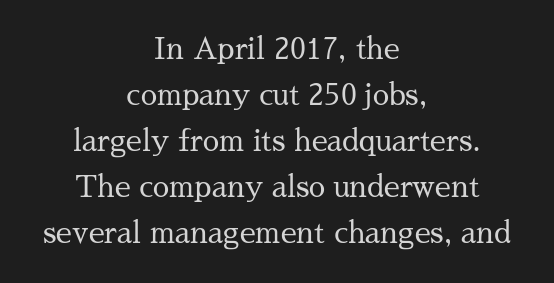
This rendering employs a face with finishing strokes, i.e., a serif. These lines keep a tight, regular rhythm from letter to letter. This rendering features lettering with no underline. On a weight scale, this lands at 450 or below. Leading matches the norm, producing a regular column.
